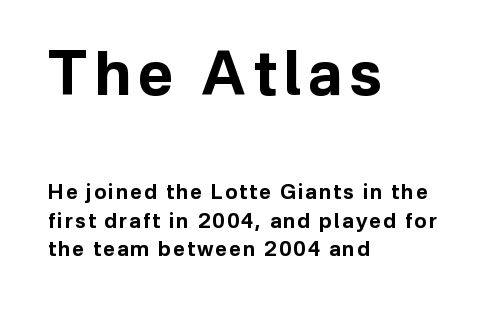
The image shows 61 px bold sans-serif type, upright; set left-aligned, normal line spacing (1.42x), not underlined; the first (top) block is 3.05x larger; low stroke contrast and a medium x-height.
